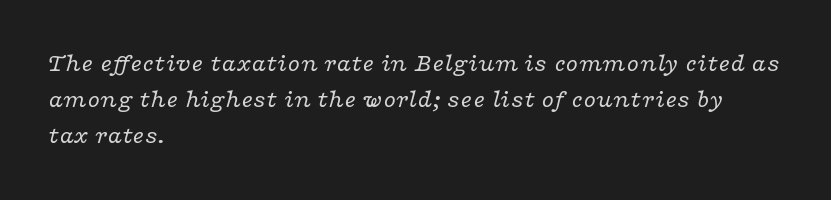
The image shows 25 px text type, italic (leaning right); set left-aligned, normal line spacing (1.45x), normal letter spacing, not underlined.
